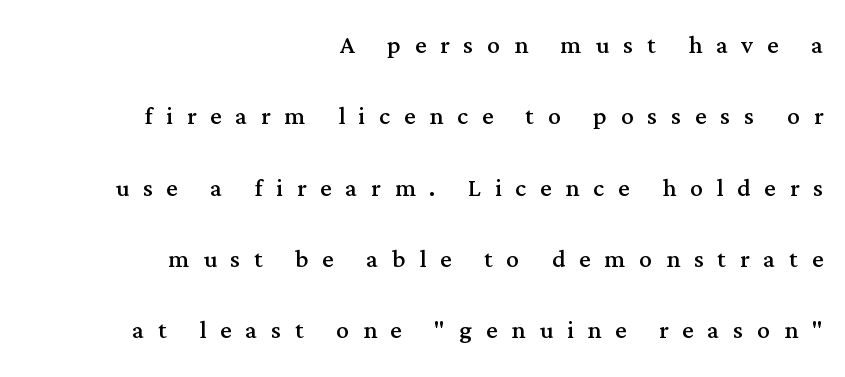
Looks like regular typesetting: each glyph gets only the width it needs. If you measured baseline to baseline, you'd find a long distance. Leftover space on each line is placed entirely before the opening word. Do the letters lean? They stand straight.
